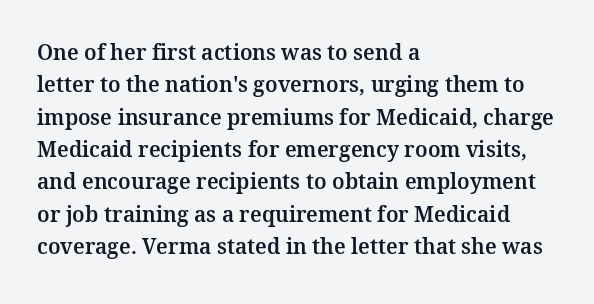
Glyph-to-glyph distance matches everyday printed text. Upright lettering throughout. Notice how descenders clear the ascenders below comfortably — that's standard leading. The strip under each line holds only bare page. Layout note: lines flush left.
